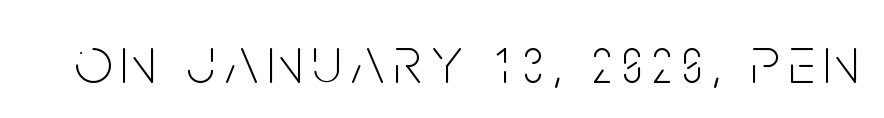
{"serif": "no", "italic": "no", "bold": "no", "weight": "thin", "width": "condensed", "stroke_contrast": "low", "x_height": "large", "monospaced": "no", "underline": "no", "glyph_px": 67}
